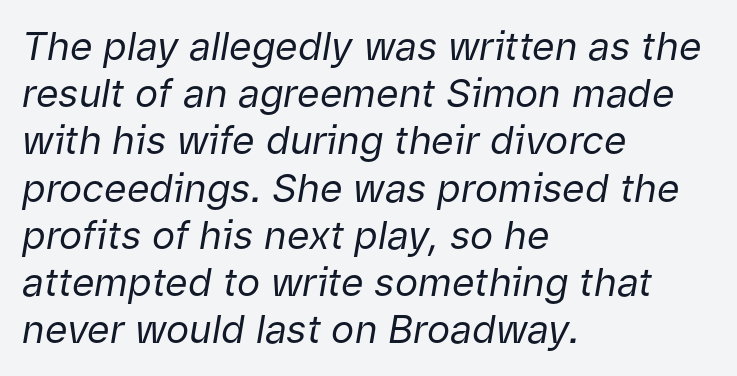
The image shows 39 px regular-weight type, italic (leaning right); set left-aligned, line spacing 1.21x, normal letter spacing, not underlined; low stroke contrast and a medium x-height.
